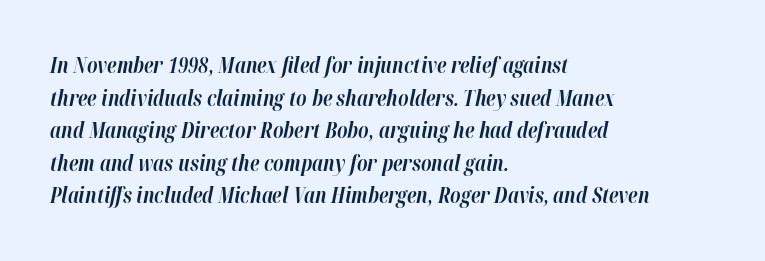
The image shows 21 px bold type, italic (leaning right); set left-aligned, normal line spacing (1.55x), normal letter spacing, not underlined.
